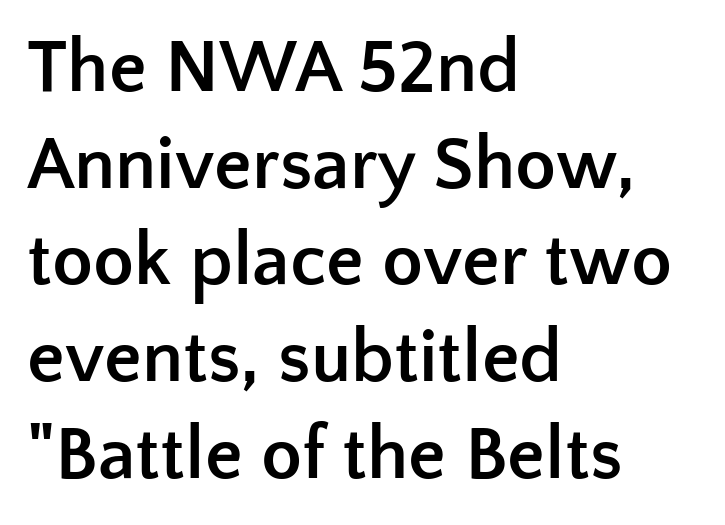
The image shows 75 px semibold sans-serif type, upright; set left-aligned, normal line spacing (1.29x), normal letter spacing, not underlined; low stroke contrast and a medium x-height.
